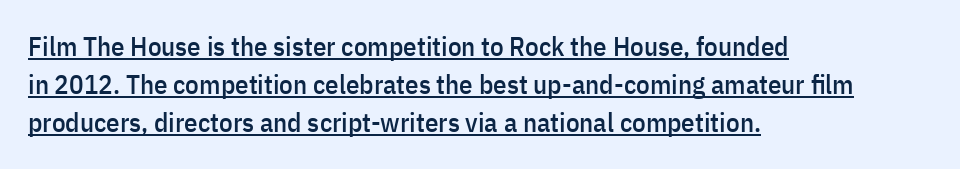
The image shows 27 px text type, upright; set left-aligned, normal line spacing (1.41x), normal letter spacing, underlined.
